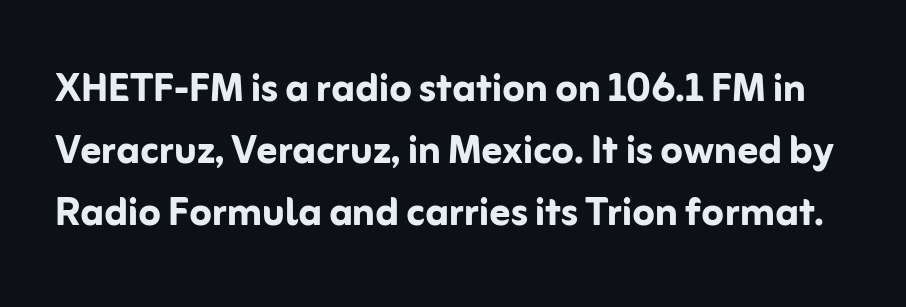
The image shows 51 px semibold sans-serif type, upright; set line spacing 1.22x, normal letter spacing, not underlined; low stroke contrast and a medium x-height.
